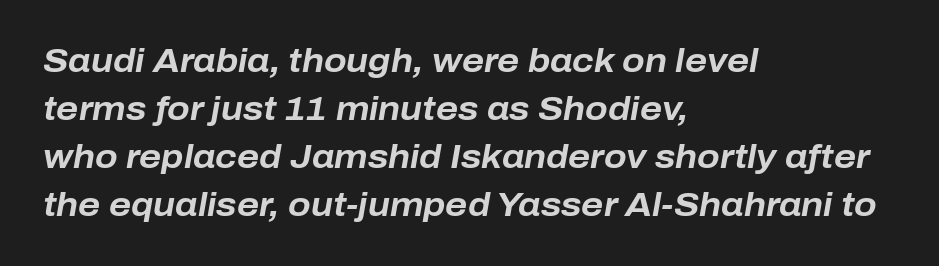
Q: Is the text bold? A: Yes.
Q: Is the text italic (slanted)? A: Yes, it leans right by about 10 degrees.
Q: Is the text underlined? A: No.
Q: How is the paragraph aligned? A: Left-aligned.
Q: Is the spacing between letters normal or unusually wide? A: Normal.
Q: Is the spacing between lines tight, normal or loose? A: Normal.
Q: Width (condensed, normal, or wide)? A: Normal.
Q: Stroke contrast? A: Low.
Q: x-height? A: Medium.
Q: Monospaced? A: No.
